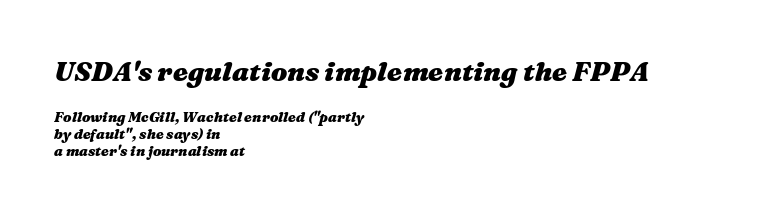
The typesetter chose a ragged-right arrangement here. Spacing between characters is what you'd get straight out of the box. The strip under each line holds only bare page. Does the weight exceed regular? Yes, all the way to bold.
